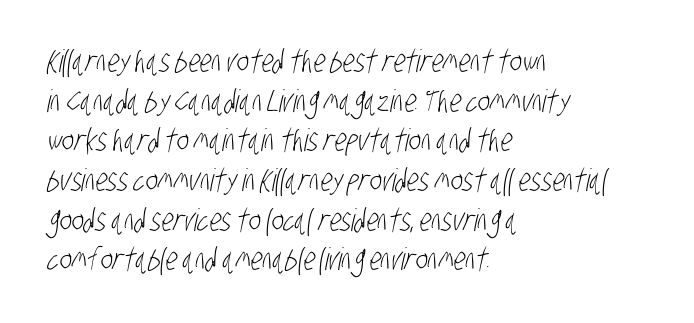
Varying glyph widths throughout — classic text-font behaviour. Each new line begins a customary step beneath the previous one. Caption: standard tracking, unaltered. The foot of each line stays bare and open. Every row of glyphs begins at an identical x-position on the left.
